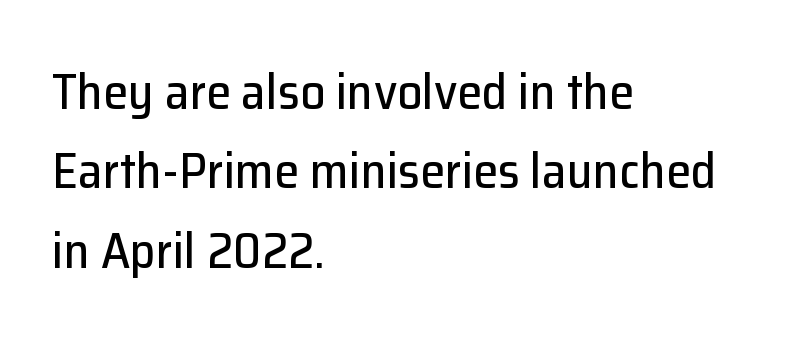
Which margin do the lines hug? The left one — the right edge is uneven. Regarding leading, the lines here are spaced in the standard way. Letterform terminals end flat and unadorned throughout the passage. The rendering keeps characters at their native spacing. Unlike italic type, these characters show no tilt at all. The passage shown is typed in a proportional face where columns would drift.
